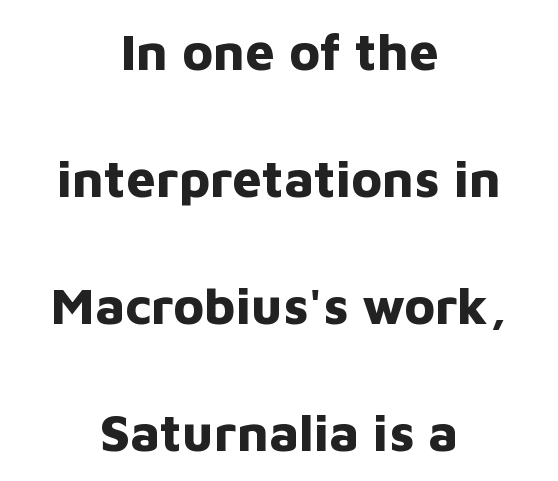
{"serif": "no", "italic": "no", "bold": "yes", "weight": "bold", "width": "normal", "stroke_contrast": "low", "x_height": "medium", "monospaced": "no", "underline": "no", "align": "center", "line_spacing": "loose", "line_spacing_ratio": 2.44, "letter_spacing": "normal", "letter_spacing_em": 0.0, "glyph_px": 52}
